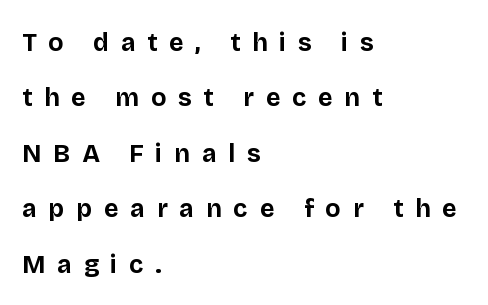
The image shows 25 px bold type, upright; set left-aligned, loose line spacing (2.22x), unusually wide letter spacing (+0.48 em), not underlined.
